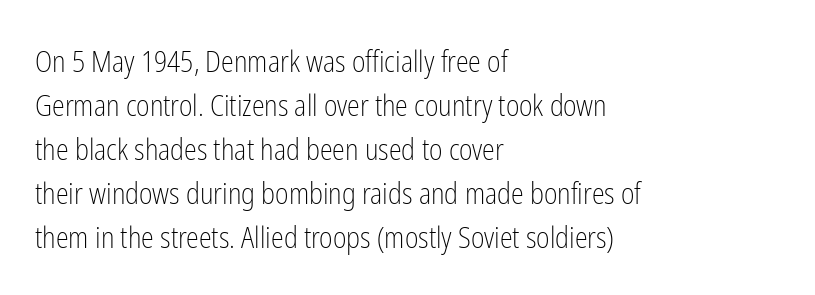
{"serif": "no", "italic": "no", "bold": "no", "weight": "light", "width": "condensed", "stroke_contrast": "low", "x_height": "medium", "monospaced": "no", "underline": "no", "align": "left", "line_spacing": "normal", "line_spacing_ratio": 1.52, "letter_spacing": "normal", "letter_spacing_em": 0.0, "glyph_px": 29}
